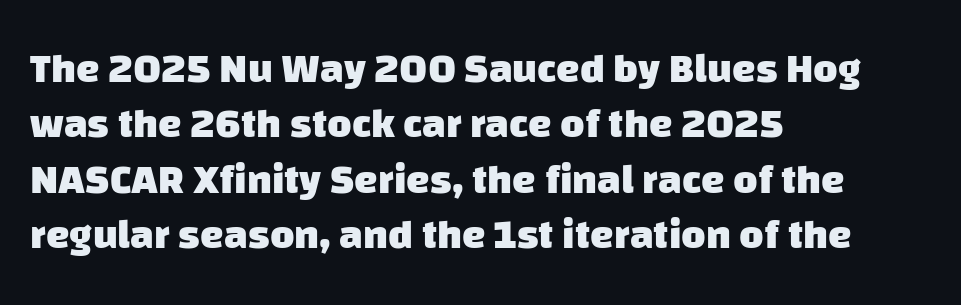
This is sans-serif lettering, the kind often seen on screens and signage. Inter-character spacing is left at the font's built-in metrics. Is this a fixed-width face? No — the glyphs have proportional, varying widths. Look at the stroke-to-counter ratio: heavy, a bold. The line-height multiplier appears to be the usual default.
